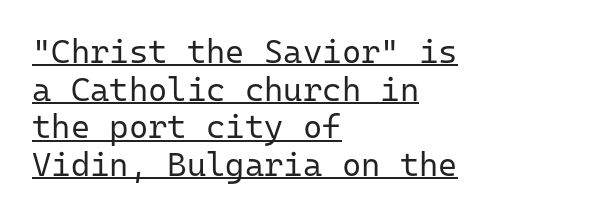
Q: Is the text bold? A: No.
Q: Is the text italic (slanted)? A: No, it is upright.
Q: Is the typeface a serif or a sans-serif typeface? A: Sans-serif.
Q: Is the text underlined? A: Yes.
Q: How is the paragraph aligned? A: Left-aligned.
Q: Is the spacing between letters normal or unusually wide? A: Normal.
Q: Is the spacing between lines tight, normal or loose? A: Tight.
Q: Width (condensed, normal, or wide)? A: Normal.
Q: Stroke contrast? A: Low.
Q: x-height? A: Medium.
Q: Monospaced? A: Yes.
